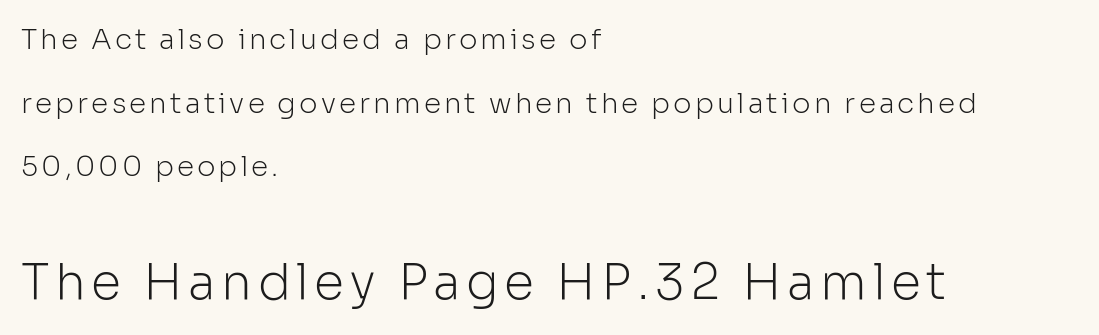
Italic? Not at all — the glyphs are vertical. Note the varied advance widths — an 'i' is clearly narrower than an 'm'. Heaviness? Minimal to ordinary, like unemphasized prose. A great deal of white space separates one row of letters from the next. The words here are not underlined. The paragraph shown leans on its left margin.
